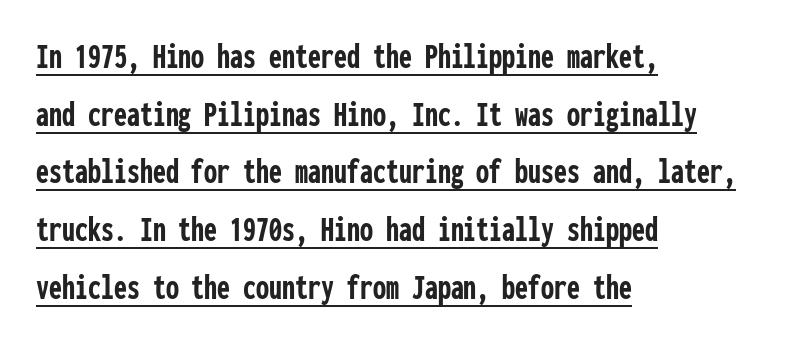
Q: Is the text bold? A: Yes.
Q: Is the text italic (slanted)? A: No, it is upright.
Q: Is the typeface a serif or a sans-serif typeface? A: Sans-serif.
Q: Is the text underlined? A: Yes.
Q: How is the paragraph aligned? A: Left-aligned.
Q: Is the spacing between letters normal or unusually wide? A: Normal.
Q: Is the spacing between lines tight, normal or loose? A: Normal.
Q: Width (condensed, normal, or wide)? A: Condensed.
Q: Stroke contrast? A: Low.
Q: x-height? A: Medium.
Q: Monospaced? A: Yes.
